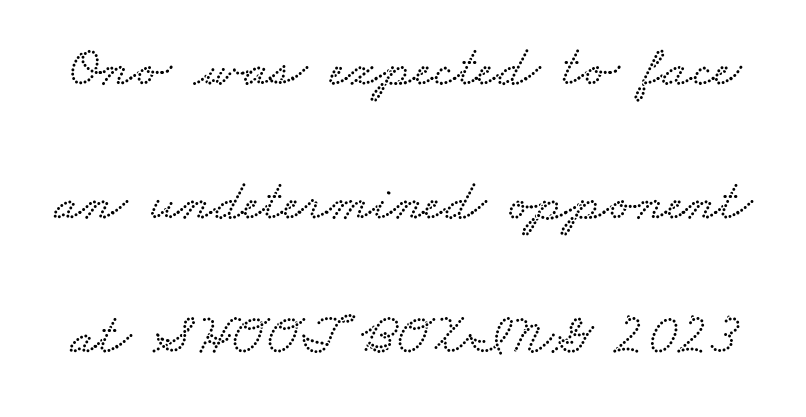
Q: Is the text underlined? A: No.
Q: Is the spacing between letters normal or unusually wide? A: Normal.
Q: Is the spacing between lines tight, normal or loose? A: Loose.
Q: Width (condensed, normal, or wide)? A: Wide.
Q: Stroke contrast? A: Low.
Q: x-height? A: Small.
Q: Monospaced? A: No.
